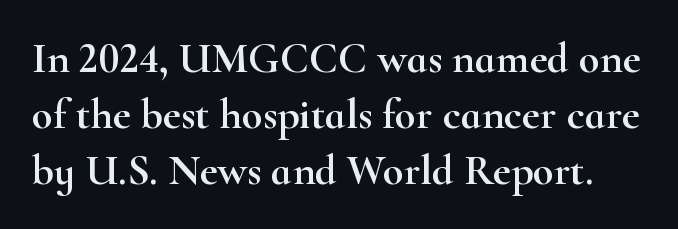
The font's upright variant was chosen for this text. This block has exactly the height ordinary leading produces. Type style note: has serifs. The tracking reads as untouched default to a designer's eye.
